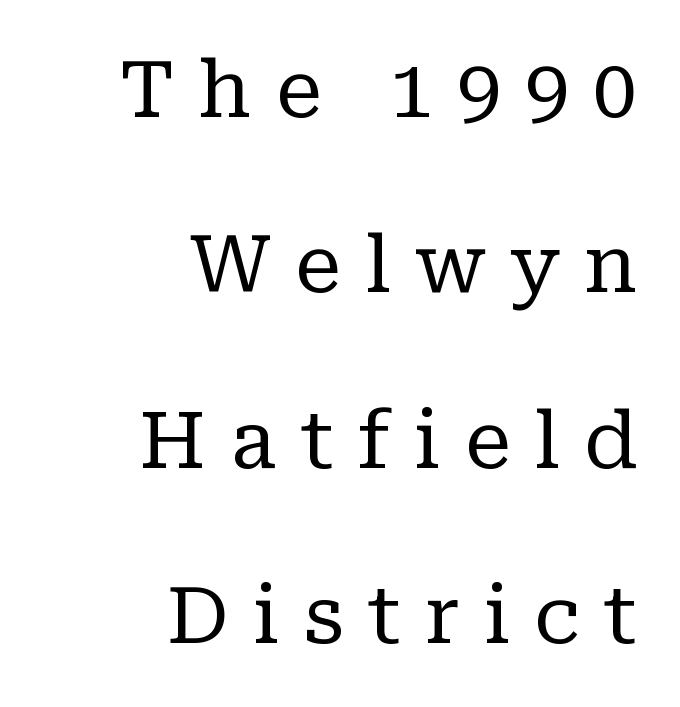
Q: Is the text bold? A: No.
Q: Is the text italic (slanted)? A: No, it is upright.
Q: Is the typeface a serif or a sans-serif typeface? A: Serif.
Q: Is the text underlined? A: No.
Q: How is the paragraph aligned? A: Right-aligned.
Q: Is the spacing between letters normal or unusually wide? A: Unusually wide.
Q: Is the spacing between lines tight, normal or loose? A: Loose.
Q: Width (condensed, normal, or wide)? A: Normal.
Q: Stroke contrast? A: Low.
Q: x-height? A: Medium.
Q: Monospaced? A: No.
